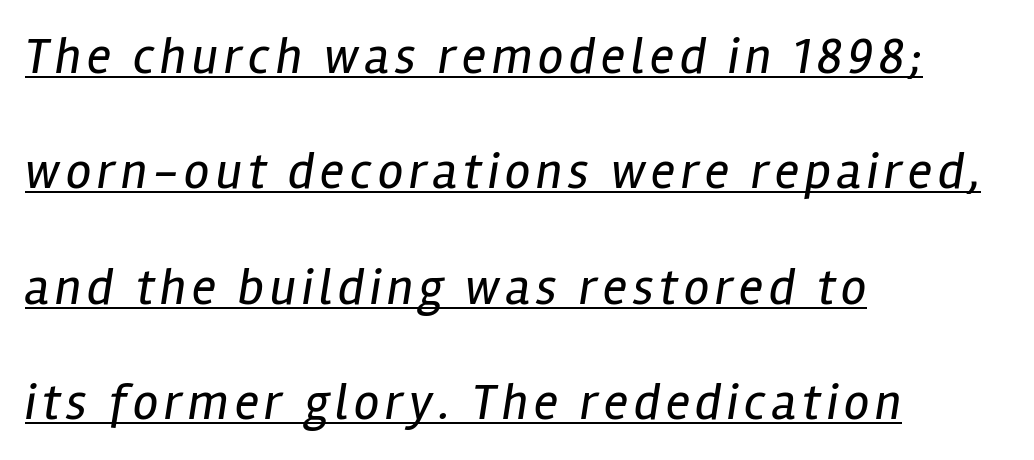
The image shows 51 px regular-weight, condensed type, italic (leaning right); set left-aligned, loose line spacing (2.26x), underlined; low stroke contrast and a medium x-height.
